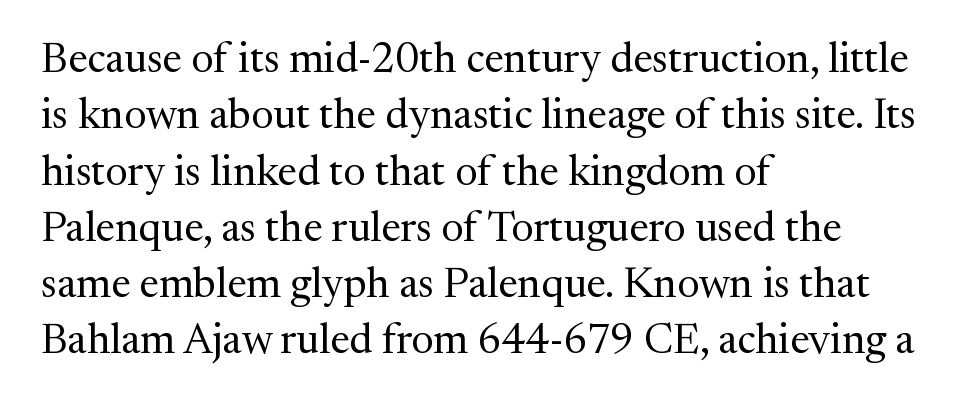
Does the lettering tilt? It doesn't — this is upright. The passage is arranged the way most books set body copy — flush left. Quick note: interline space is typical. A light-to-regular cut is what we see here. Think of a printed novel: that variable character pitch is what you see here. Tracking value appears to be zero — textbook default spacing.
